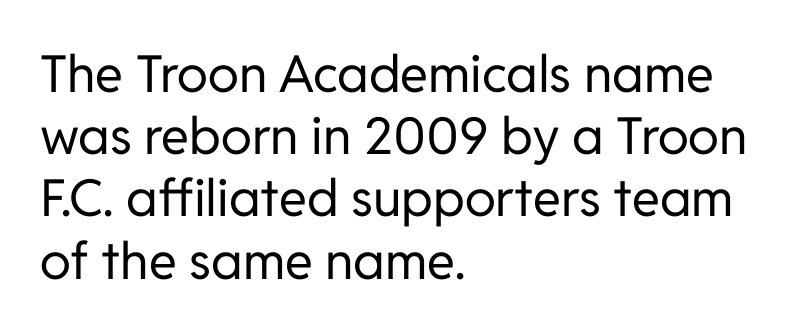
Nobody drew a line under any word here. A typesetter would call this zero additional tracking. These lines are rendered in a variable-pitch font. Weight class: somewhere from thin through regular.
